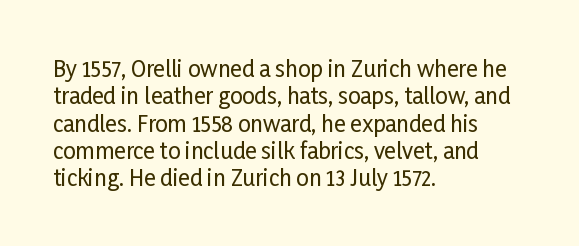
{"italic": "no", "underline": "no", "align": "left", "line_spacing_ratio": 1.24, "letter_spacing": "normal", "letter_spacing_em": 0.0, "glyph_px": 22}
